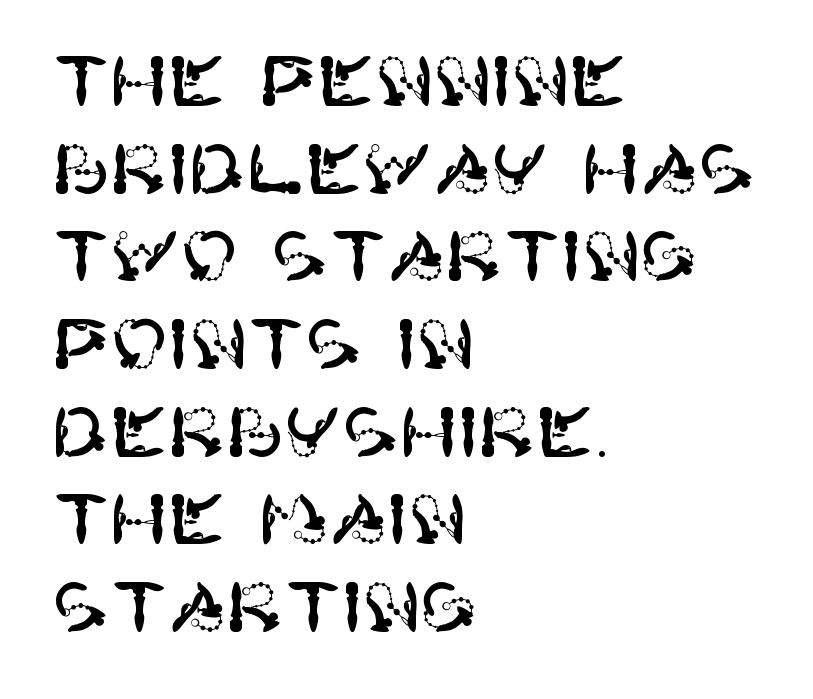
The image shows 69 px sans-serif type, upright; set left-aligned, normal line spacing (1.27x), normal letter spacing, not underlined; high stroke contrast and a large x-height.
